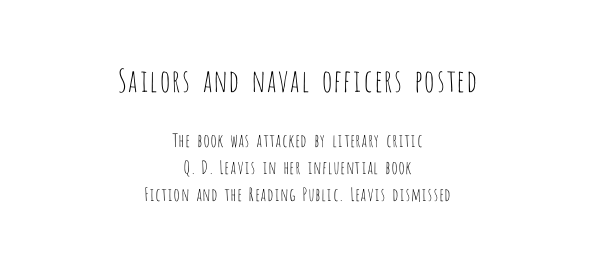
Q: Is the text bold? A: No.
Q: Is the text italic (slanted)? A: No, it is upright.
Q: Is the typeface a serif or a sans-serif typeface? A: Sans-serif.
Q: Is the text underlined? A: No.
Q: How is the paragraph aligned? A: Centered.
Q: Is the spacing between letters normal or unusually wide? A: Normal.
Q: Is the spacing between lines tight, normal or loose? A: Normal.
Q: Which block of text is set in a larger size, the first (top) or the second (bottom)? A: The first (top) one.
Q: Width (condensed, normal, or wide)? A: Condensed.
Q: Stroke contrast? A: Low.
Q: x-height? A: Large.
Q: Monospaced? A: No.
